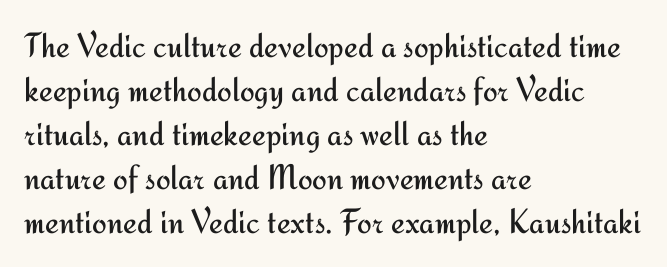
Stems and bowls with no extra thickness — not bold. This sample has the flowing, uneven cadence of proportional lettering. Students, note that the glyphs here touch the page at normal intervals. This rendering uses left alignment, leaving the right contour irregular.
